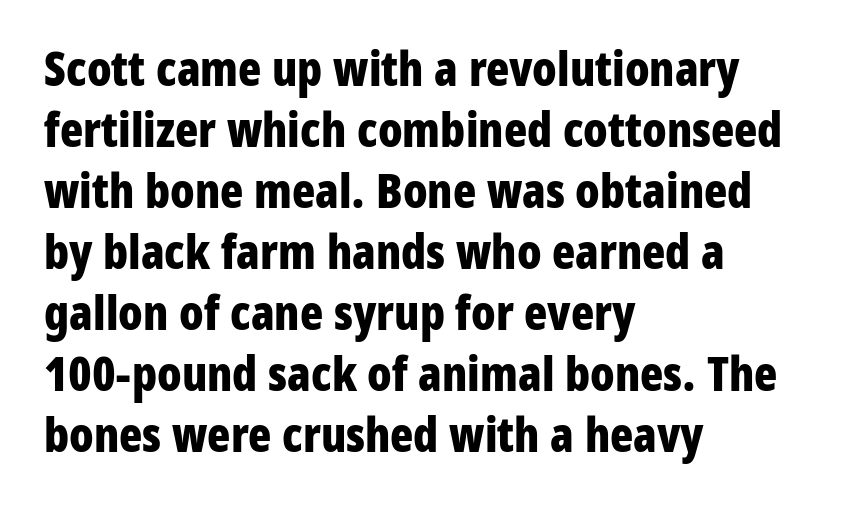
Q: Is the text bold? A: Yes.
Q: Is the text italic (slanted)? A: No, it is upright.
Q: Is the typeface a serif or a sans-serif typeface? A: Sans-serif.
Q: Is the text underlined? A: No.
Q: How is the paragraph aligned? A: Left-aligned.
Q: Is the spacing between letters normal or unusually wide? A: Normal.
Q: Is the spacing between lines tight, normal or loose? A: Normal.
Q: Width (condensed, normal, or wide)? A: Condensed.
Q: Stroke contrast? A: Low.
Q: x-height? A: Medium.
Q: Monospaced? A: No.
